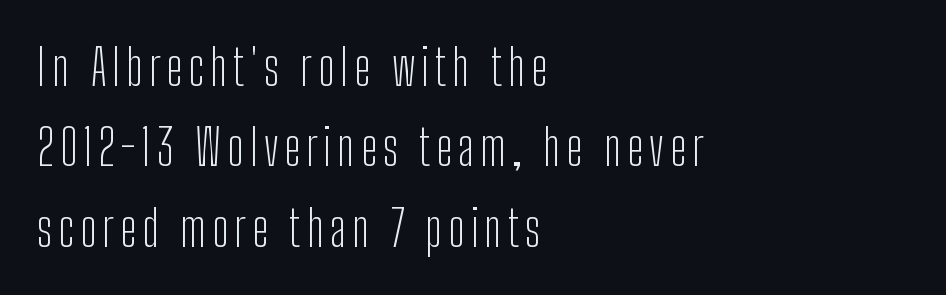
Q: Is the text bold? A: No.
Q: Is the text italic (slanted)? A: No, it is upright.
Q: Is the typeface a serif or a sans-serif typeface? A: Sans-serif.
Q: Is the text underlined? A: No.
Q: How is the paragraph aligned? A: Left-aligned.
Q: Is the spacing between lines tight, normal or loose? A: Normal.
Q: Width (condensed, normal, or wide)? A: Condensed.
Q: Stroke contrast? A: Low.
Q: x-height? A: Medium.
Q: Monospaced? A: No.
